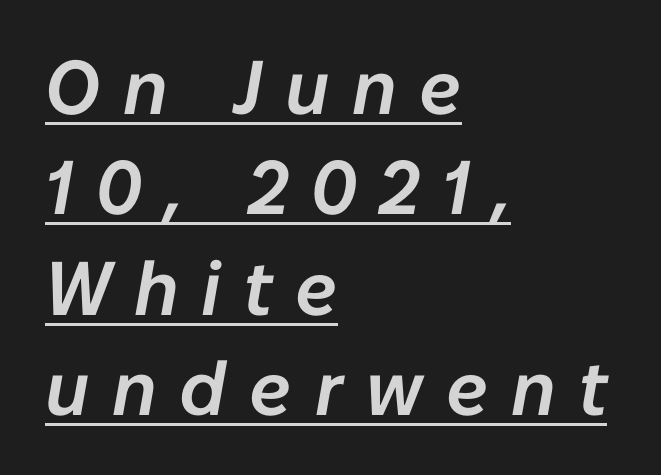
Q: Is the text italic (slanted)? A: Yes, it leans right by about 10 degrees.
Q: Is the text underlined? A: Yes.
Q: How is the paragraph aligned? A: Left-aligned.
Q: Is the spacing between letters normal or unusually wide? A: Unusually wide.
Q: Is the spacing between lines tight, normal or loose? A: Normal.
Q: Width (condensed, normal, or wide)? A: Normal.
Q: Stroke contrast? A: Low.
Q: x-height? A: Medium.
Q: Monospaced? A: No.
